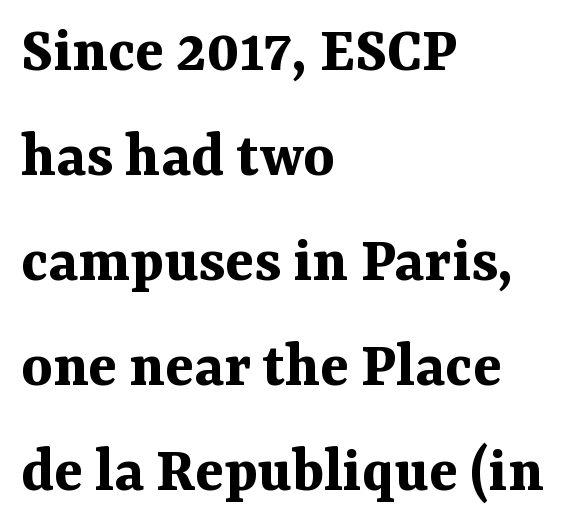
Q: Is the text bold? A: Yes.
Q: Is the text italic (slanted)? A: No, it is upright.
Q: Is the typeface a serif or a sans-serif typeface? A: Serif.
Q: Is the text underlined? A: No.
Q: How is the paragraph aligned? A: Left-aligned.
Q: Is the spacing between letters normal or unusually wide? A: Normal.
Q: Is the spacing between lines tight, normal or loose? A: Normal.
Q: Width (condensed, normal, or wide)? A: Normal.
Q: Stroke contrast? A: Medium.
Q: x-height? A: Medium.
Q: Monospaced? A: No.
